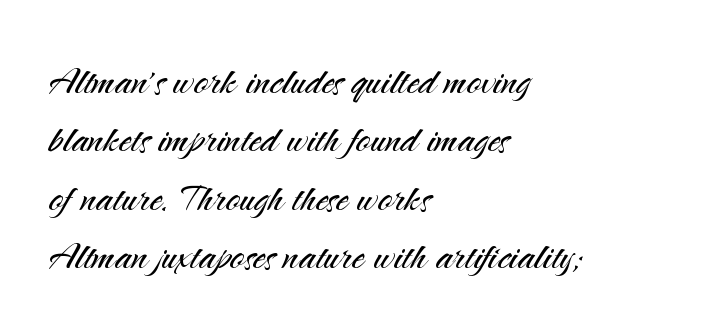
Nothing sits at the stroke ends, so this counts as sans-serif. Think of a printed novel: that variable character pitch is what you see here. There is no visible air inserted between adjacent glyphs. Stems here are at most as thick as an everyday book face.
